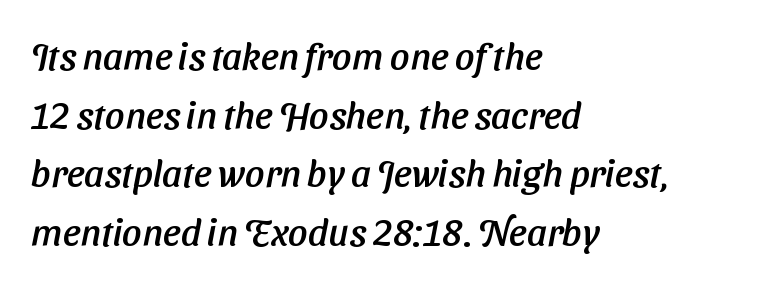
{"serif": "no", "width": "normal", "stroke_contrast": "low", "x_height": "medium", "monospaced": "no", "underline": "no", "align": "left", "line_spacing": "normal", "line_spacing_ratio": 1.54, "letter_spacing": "normal", "letter_spacing_em": 0.0, "glyph_px": 38}
